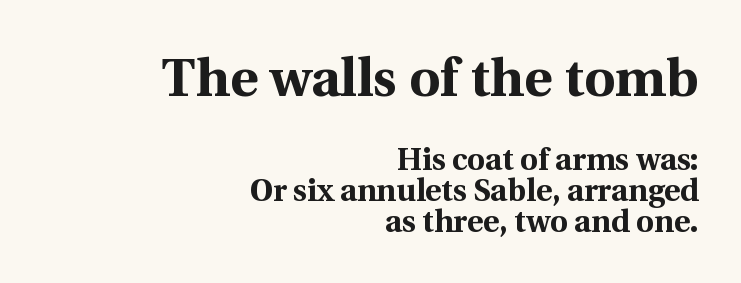
The image shows 54 px bold serif type, upright; set right-aligned, tight line spacing (1.0x), normal letter spacing, not underlined; the first (top) block is 1.74x larger; a medium x-height.
